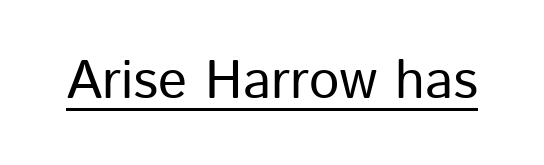
Q: Is the text bold? A: No.
Q: Is the text italic (slanted)? A: No, it is upright.
Q: Is the typeface a serif or a sans-serif typeface? A: Sans-serif.
Q: Is the text underlined? A: Yes.
Q: Is the spacing between letters normal or unusually wide? A: Normal.
Q: Width (condensed, normal, or wide)? A: Normal.
Q: Stroke contrast? A: Low.
Q: x-height? A: Medium.
Q: Monospaced? A: No.
